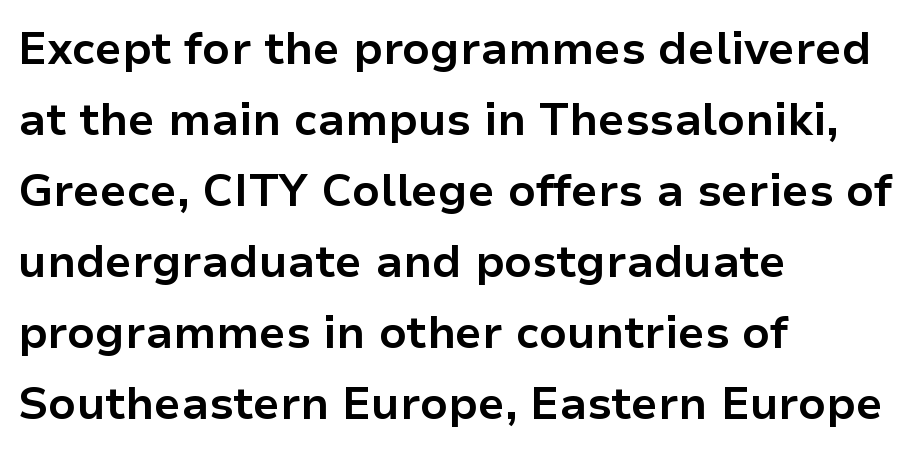
{"serif": "no", "italic": "no", "bold": "yes", "weight": "bold", "width": "normal", "stroke_contrast": "low", "x_height": "medium", "monospaced": "no", "underline": "no", "align": "left", "line_spacing": "normal", "line_spacing_ratio": 1.58, "letter_spacing": "normal", "letter_spacing_em": 0.0, "glyph_px": 45}
